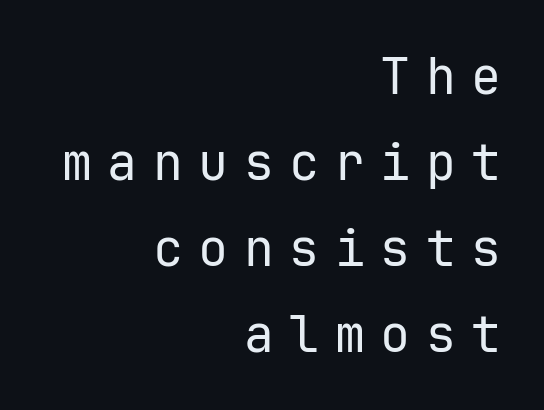
The rendering anchors every line to the right-hand side. The string is rendered with underlining switched off. The rendering uses typewriter-style spacing with identical character cells. If you drew a line through each stem, it would be perfectly vertical.
